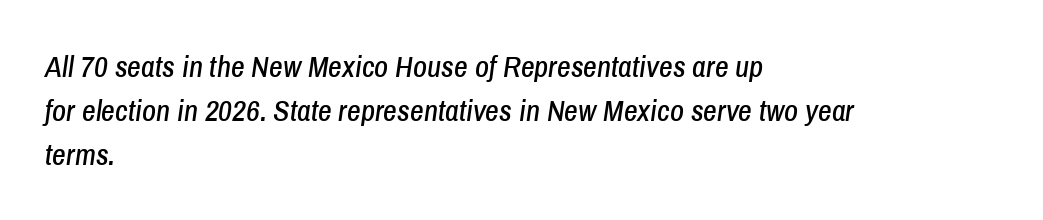
Beneath every word, the page is bare. Proportional: the letters do not fall into vertical columns. If you drew a line through each stem, it would be angled. The rendering keeps characters at their native spacing.
